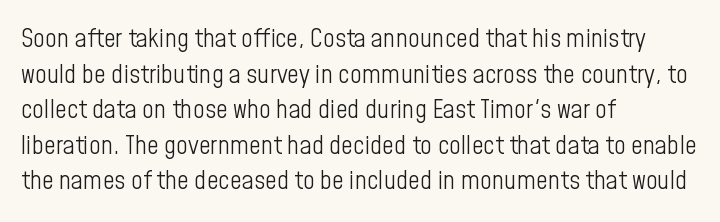
The image shows 26 px text type, upright; set left-aligned, normal line spacing (1.37x), normal letter spacing, not underlined.
